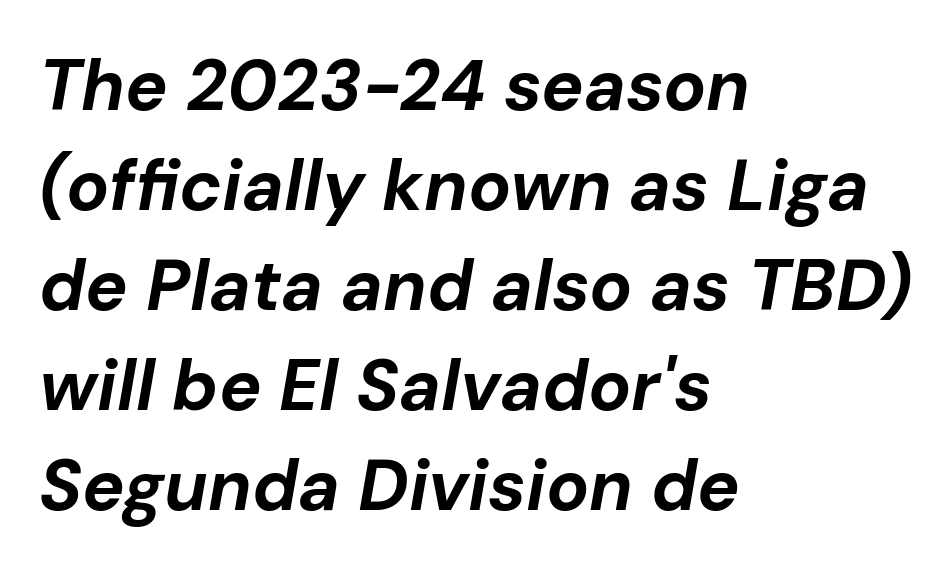
{"italic": "yes", "lean": "right", "slant_degrees": 10, "bold": "yes", "weight": "bold", "width": "normal", "stroke_contrast": "low", "x_height": "medium", "monospaced": "no", "underline": "no", "align": "left", "line_spacing": "normal", "line_spacing_ratio": 1.41, "letter_spacing": "normal", "letter_spacing_em": 0.0, "glyph_px": 71}
